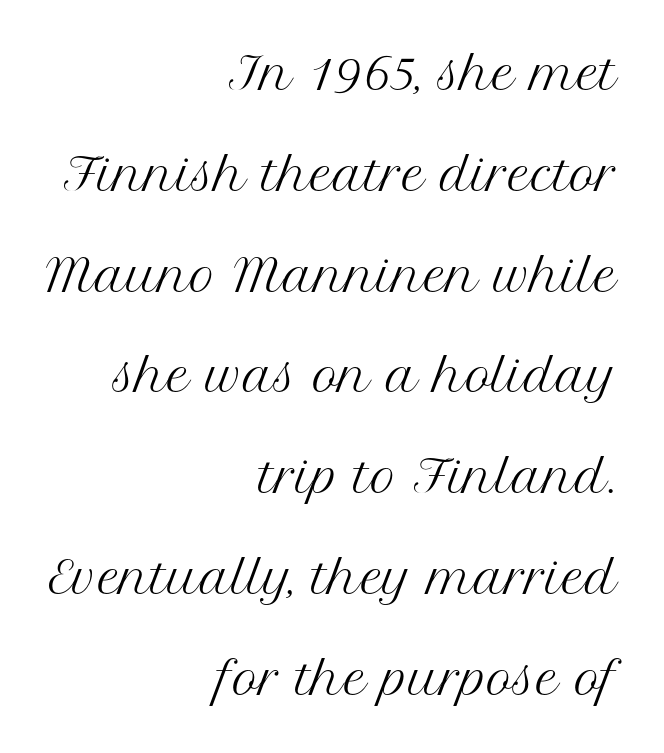
{"serif": "yes", "bold": "no", "weight": "regular", "width": "normal", "stroke_contrast": "medium", "x_height": "medium", "monospaced": "no", "underline": "no", "align": "right", "line_spacing": "loose", "line_spacing_ratio": 2.29, "letter_spacing": "normal", "letter_spacing_em": 0.0, "glyph_px": 44}
